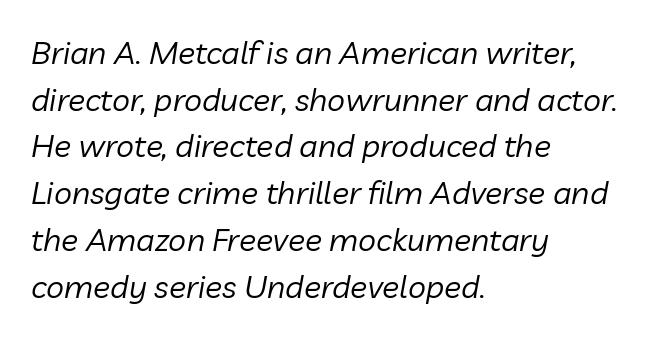
The image shows 32 px regular-weight type, italic (leaning right); set left-aligned, normal line spacing (1.46x), normal letter spacing, not underlined; low stroke contrast and a medium x-height.
